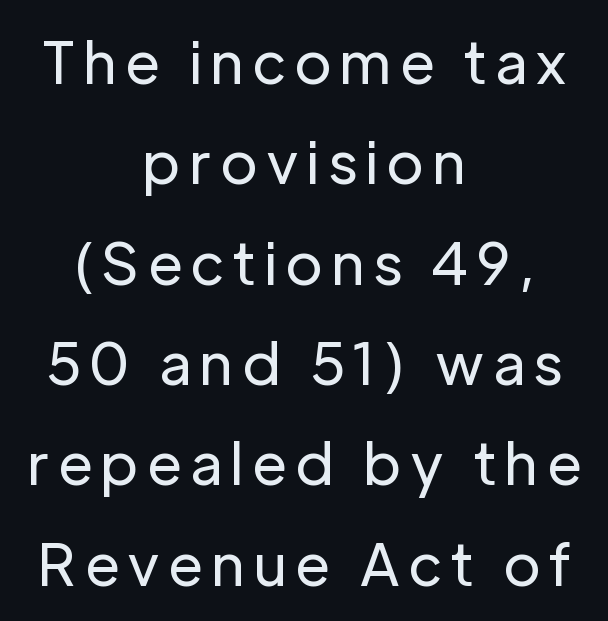
{"serif": "no", "italic": "no", "bold": "no", "weight": "regular", "width": "normal", "stroke_contrast": "low", "x_height": "medium", "monospaced": "no", "underline": "no", "align": "center", "line_spacing_ratio": 1.76, "glyph_px": 57}
